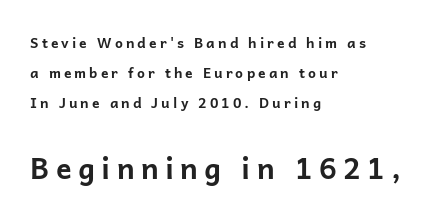
{"serif": "no", "italic": "no", "bold": "yes", "weight": "bold", "width": "normal", "stroke_contrast": "low", "x_height": "medium", "monospaced": "no", "underline": "no", "align": "left", "line_spacing": "loose", "line_spacing_ratio": 2.14, "letter_spacing": "wide", "letter_spacing_em": 0.22, "larger_block": "second", "size_ratio": 2.07, "glyph_px": 29}
